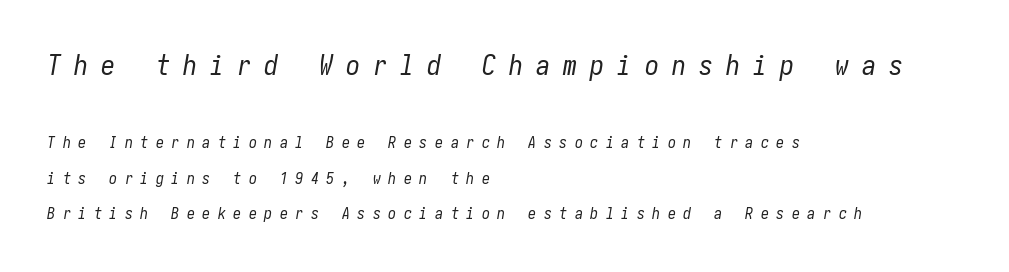
This layout puts the oversized block above and the modest block below. Weight: not bold — regular or lighter. These lines are set flush left with a ragged right edge. These lines have a slow, spaced-out rhythm from letter to letter.
